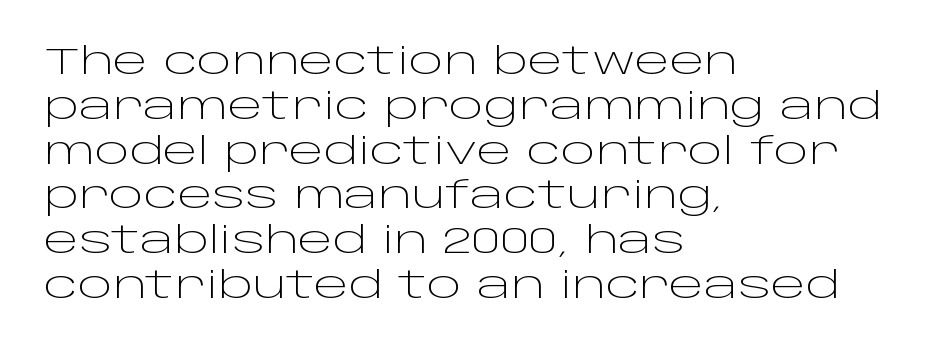
Q: Is the text bold? A: No.
Q: Is the text italic (slanted)? A: No, it is upright.
Q: Is the typeface a serif or a sans-serif typeface? A: Sans-serif.
Q: Is the text underlined? A: No.
Q: How is the paragraph aligned? A: Left-aligned.
Q: Is the spacing between letters normal or unusually wide? A: Normal.
Q: Width (condensed, normal, or wide)? A: Wide.
Q: Stroke contrast? A: Low.
Q: x-height? A: Large.
Q: Monospaced? A: No.
